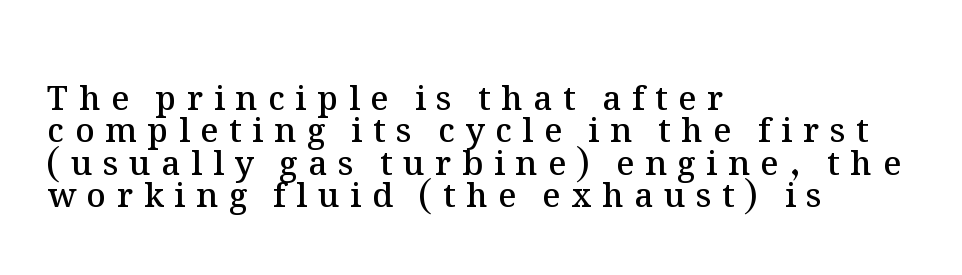
Q: Is the text bold? A: Semi-bold.
Q: Is the text italic (slanted)? A: No, it is upright.
Q: Is the text underlined? A: No.
Q: How is the paragraph aligned? A: Left-aligned.
Q: Is the spacing between letters normal or unusually wide? A: Unusually wide.
Q: Is the spacing between lines tight, normal or loose? A: Tight.
Q: Width (condensed, normal, or wide)? A: Normal.
Q: Stroke contrast? A: Medium.
Q: x-height? A: Medium.
Q: Monospaced? A: No.
